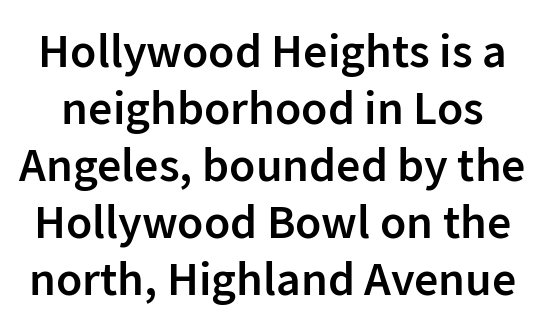
Type style note: lacks serifs. The letters advance in unequal steps, a hallmark of proportional type. The axis of the letterforms is exactly vertical. Moderately thickened strokes mark this as semibold type.
